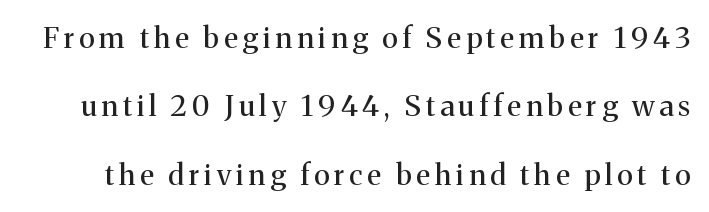
{"serif": "yes", "italic": "no", "bold": "no", "weight": "regular", "width": "normal", "stroke_contrast": "medium", "x_height": "medium", "monospaced": "no", "underline": "no", "line_spacing": "loose", "line_spacing_ratio": 2.36, "glyph_px": 29}
